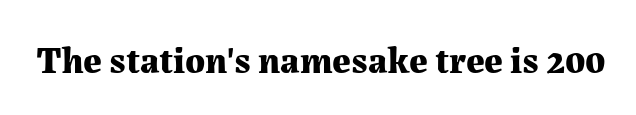
This sample has the flowing, uneven cadence of proportional lettering. These lines carry a lot of weight — the face is fully bold. The space beneath each line is pristine and unruled. Unlike a clean sans, this face finishes its strokes with serifs.
